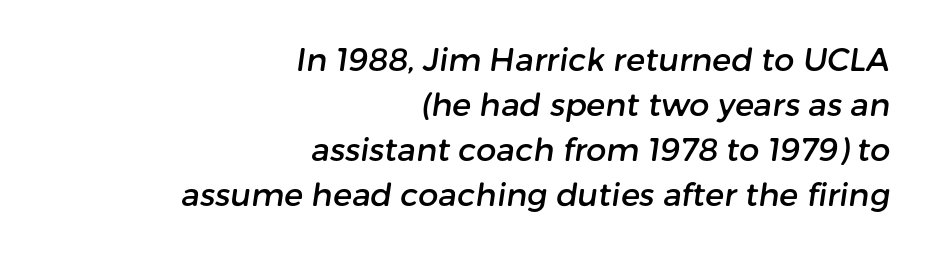
{"serif": "no", "width": "normal", "stroke_contrast": "low", "x_height": "medium", "monospaced": "no", "underline": "no", "align": "right", "line_spacing": "normal", "line_spacing_ratio": 1.41, "letter_spacing": "normal", "letter_spacing_em": 0.0, "glyph_px": 32}
